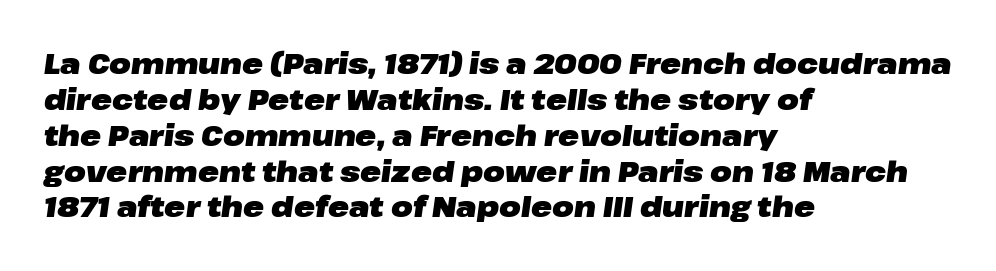
The image shows 28 px heavy, wide type, italic (leaning right); set left-aligned, normal line spacing (1.28x), normal letter spacing, not underlined; low stroke contrast and a medium x-height.
